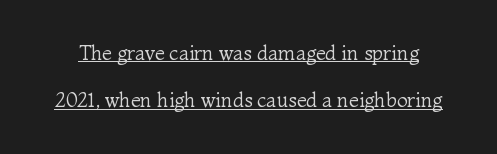
Q: Is the text bold? A: No.
Q: Is the text italic (slanted)? A: No, it is upright.
Q: Is the text underlined? A: Yes.
Q: Is the spacing between letters normal or unusually wide? A: Normal.
Q: Is the spacing between lines tight, normal or loose? A: Loose.
